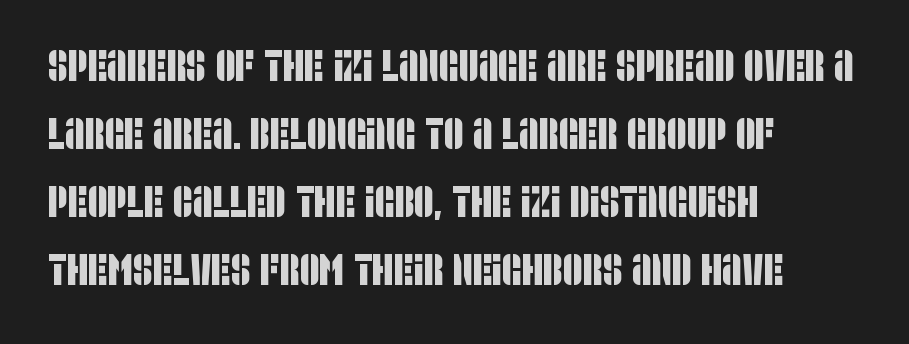
The image shows 43 px condensed sans-serif type; set left-aligned, normal line spacing (1.58x), normal letter spacing, not underlined; low stroke contrast and a large x-height.
